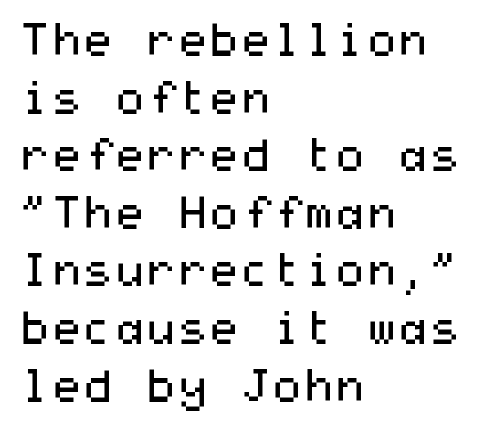
{"serif": "no", "italic": "no", "bold": "no", "weight": "regular", "width": "wide", "stroke_contrast": "medium", "x_height": "medium", "underline": "no", "align": "left", "line_spacing": "normal", "line_spacing_ratio": 1.28, "letter_spacing": "normal", "letter_spacing_em": 0.0, "glyph_px": 45}
